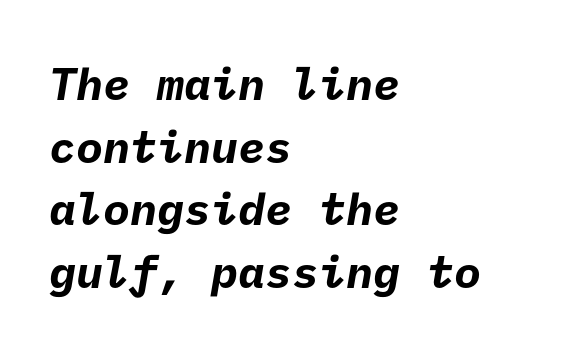
Q: Is the text bold? A: Yes.
Q: Is the typeface a serif or a sans-serif typeface? A: Sans-serif.
Q: Is the text underlined? A: No.
Q: How is the paragraph aligned? A: Left-aligned.
Q: Is the spacing between letters normal or unusually wide? A: Normal.
Q: Is the spacing between lines tight, normal or loose? A: Normal.
Q: Width (condensed, normal, or wide)? A: Normal.
Q: Stroke contrast? A: Low.
Q: x-height? A: Medium.
